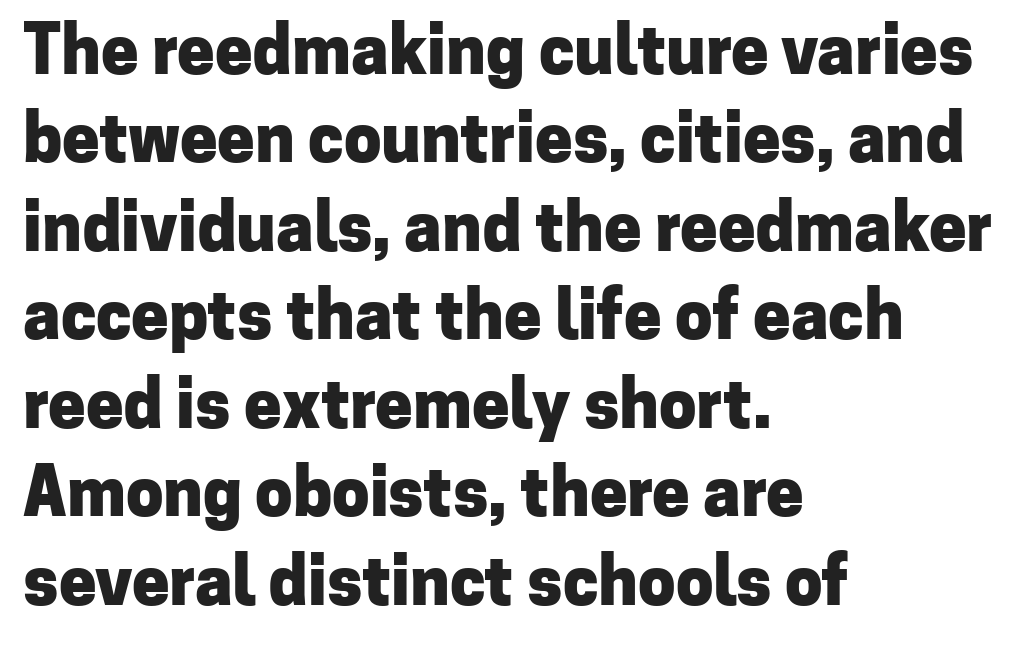
{"serif": "no", "italic": "no", "bold": "yes", "weight": "heavy", "width": "normal", "stroke_contrast": "low", "x_height": "medium", "monospaced": "no", "underline": "no", "align": "left", "line_spacing": "normal", "line_spacing_ratio": 1.32, "letter_spacing": "normal", "letter_spacing_em": 0.0, "glyph_px": 67}
